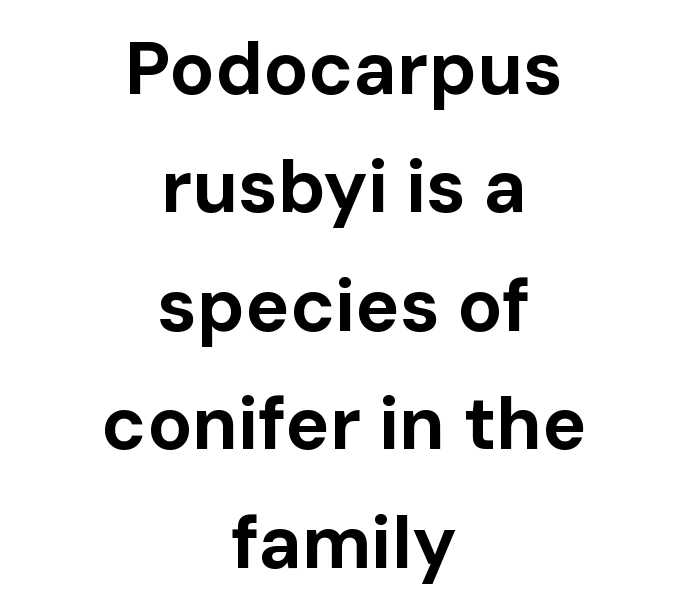
Q: Is the text bold? A: Yes.
Q: Is the text italic (slanted)? A: No, it is upright.
Q: Is the typeface a serif or a sans-serif typeface? A: Sans-serif.
Q: Is the text underlined? A: No.
Q: How is the paragraph aligned? A: Centered.
Q: Is the spacing between letters normal or unusually wide? A: Normal.
Q: Is the spacing between lines tight, normal or loose? A: Normal.
Q: Width (condensed, normal, or wide)? A: Normal.
Q: Stroke contrast? A: Low.
Q: x-height? A: Medium.
Q: Monospaced? A: No.
